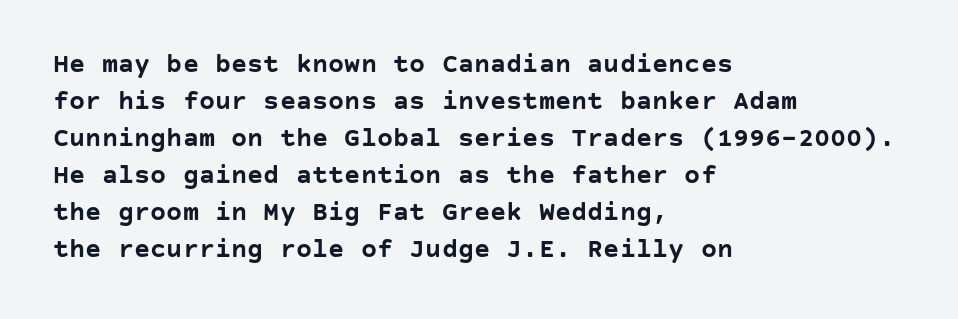
Q: Is the text bold? A: Yes.
Q: Is the text italic (slanted)? A: No, it is upright.
Q: Is the text underlined? A: No.
Q: How is the paragraph aligned? A: Left-aligned.
Q: Is the spacing between letters normal or unusually wide? A: Normal.
Q: Is the spacing between lines tight, normal or loose? A: Normal.
